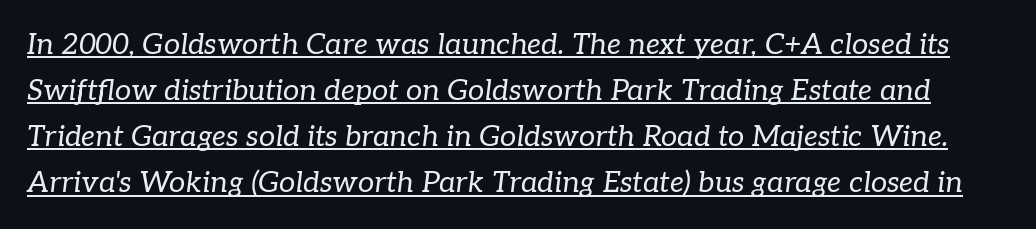
The image shows 29 px regular-weight serif type, italic (leaning right); set normal line spacing (1.59x), normal letter spacing, underlined; low stroke contrast and a medium x-height.
